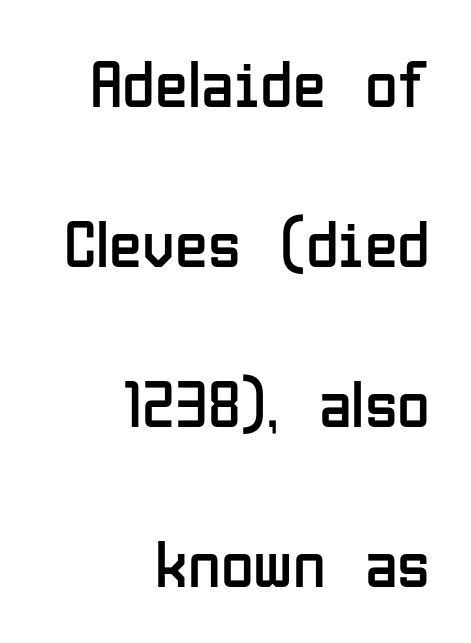
Q: Is the text bold? A: No.
Q: Is the text italic (slanted)? A: No, it is upright.
Q: Is the typeface a serif or a sans-serif typeface? A: Sans-serif.
Q: Is the text underlined? A: No.
Q: How is the paragraph aligned? A: Right-aligned.
Q: Is the spacing between letters normal or unusually wide? A: Normal.
Q: Is the spacing between lines tight, normal or loose? A: Loose.
Q: Width (condensed, normal, or wide)? A: Condensed.
Q: Stroke contrast? A: Low.
Q: x-height? A: Medium.
Q: Monospaced? A: No.
